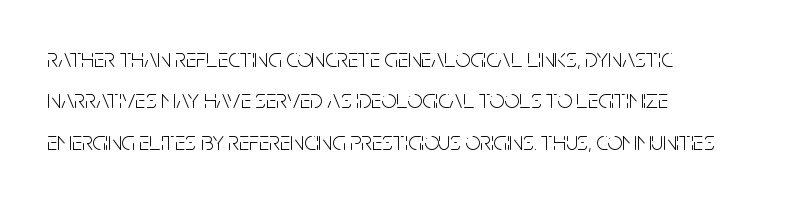
Each stroke keeps to a modest, everyday thickness or less. Whoever set this chose a conventional vertical rhythm. Caption: multi-line text, flush left, ragged right. Underlining? Definitely not there.
